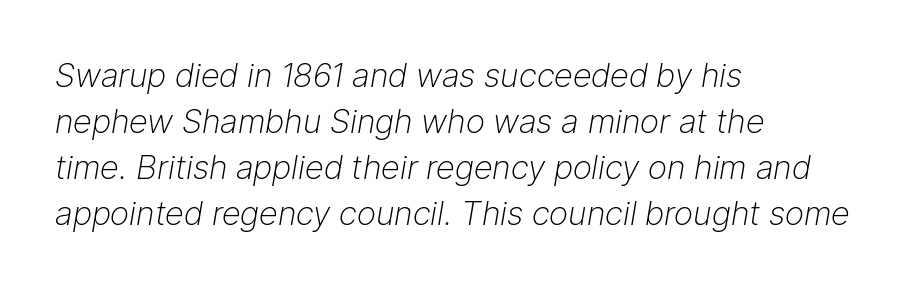
Q: Is the text bold? A: No.
Q: Is the text italic (slanted)? A: Yes, it leans right by about 9 degrees.
Q: Is the text underlined? A: No.
Q: How is the paragraph aligned? A: Left-aligned.
Q: Is the spacing between letters normal or unusually wide? A: Normal.
Q: Is the spacing between lines tight, normal or loose? A: Normal.
Q: Width (condensed, normal, or wide)? A: Normal.
Q: Stroke contrast? A: Low.
Q: x-height? A: Medium.
Q: Monospaced? A: No.
